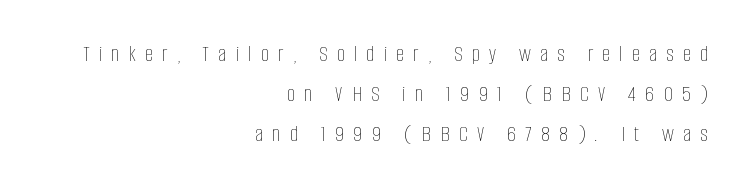
The tracking jumps out immediately: characters are airy and widely separated. The passage shown is not bold in any degree. This sample is right-justified, so line beginnings fall wherever the words allow. Posture: straight, roman, zero tilt. Unmarked baselines from the first word to the last.
